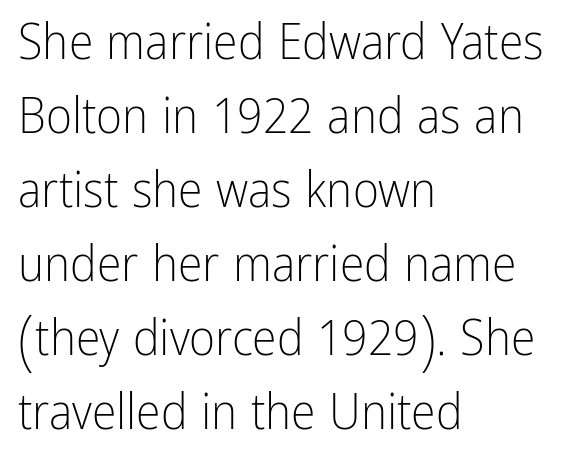
Q: Is the text bold? A: No.
Q: Is the text italic (slanted)? A: No, it is upright.
Q: Is the typeface a serif or a sans-serif typeface? A: Sans-serif.
Q: Is the text underlined? A: No.
Q: How is the paragraph aligned? A: Left-aligned.
Q: Is the spacing between letters normal or unusually wide? A: Normal.
Q: Is the spacing between lines tight, normal or loose? A: Normal.
Q: Width (condensed, normal, or wide)? A: Condensed.
Q: Stroke contrast? A: Low.
Q: x-height? A: Medium.
Q: Monospaced? A: No.
